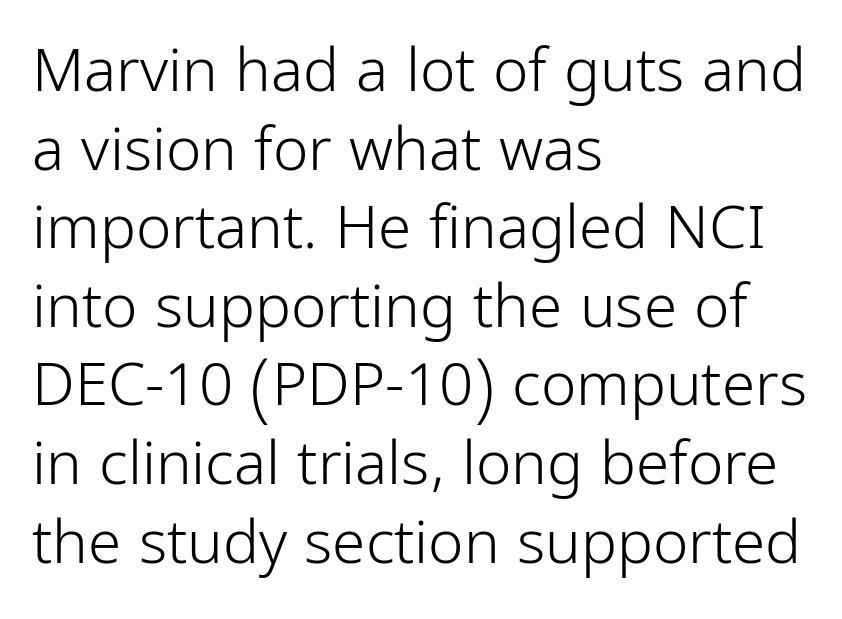
{"serif": "no", "italic": "no", "bold": "no", "weight": "light", "width": "condensed", "stroke_contrast": "low", "x_height": "medium", "monospaced": "no", "underline": "no", "align": "left", "line_spacing": "normal", "line_spacing_ratio": 1.31, "letter_spacing": "normal", "letter_spacing_em": 0.0, "glyph_px": 60}
